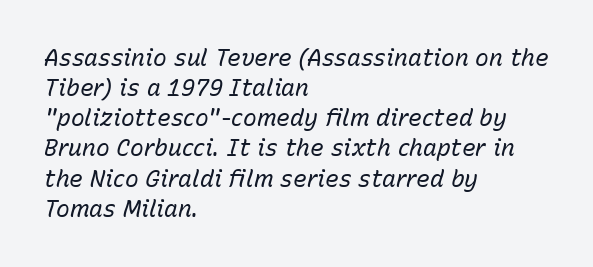
{"italic": "yes", "lean": "right", "slant_degrees": 15, "bold": "no", "underline": "no", "align": "left", "line_spacing": "normal", "line_spacing_ratio": 1.31, "letter_spacing": "normal", "letter_spacing_em": 0.0, "glyph_px": 23}
